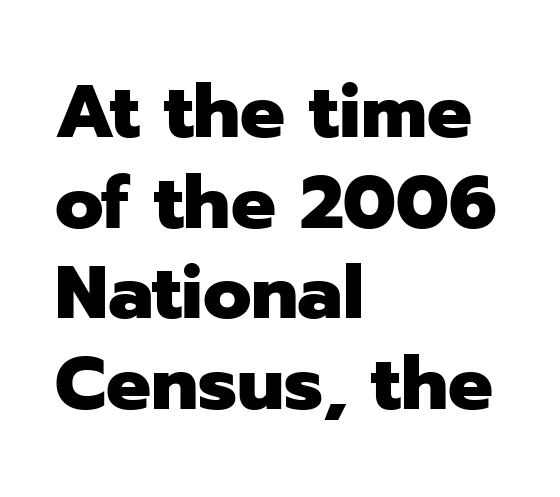
Type without underlining. Thick stems and heavy bowls — unmistakably bold. Here the designer chose a conventional face with non-uniform glyph widths. Notice how the passage keeps a crisp vertical edge on the left only. Characters follow at the spacing the type designer built in.
